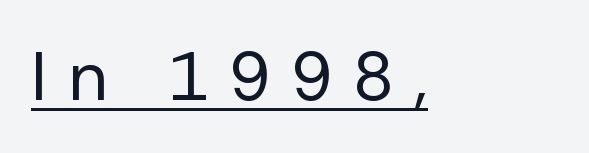
Q: Is the text bold? A: No.
Q: Is the text italic (slanted)? A: No, it is upright.
Q: Is the typeface a serif or a sans-serif typeface? A: Sans-serif.
Q: Is the text underlined? A: Yes.
Q: Is the spacing between letters normal or unusually wide? A: Unusually wide.
Q: Width (condensed, normal, or wide)? A: Normal.
Q: Stroke contrast? A: Low.
Q: x-height? A: Medium.
Q: Monospaced? A: No.
